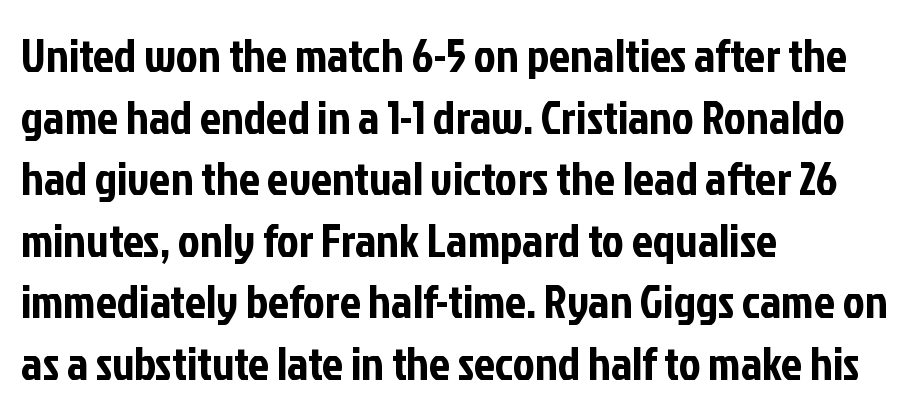
The rendering keeps characters at their native spacing. Only glyphs here, with clear space below each row. Nope, not italic — everything's standing straight. Each letter keeps its own natural width here, so spacing adapts to shape.
